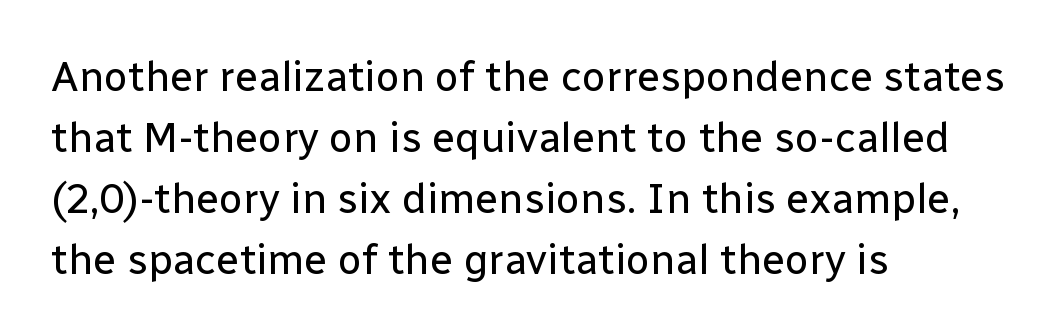
{"serif": "no", "italic": "no", "bold": "no", "weight": "regular", "width": "normal", "stroke_contrast": "low", "x_height": "medium", "monospaced": "no", "underline": "no", "align": "left", "line_spacing": "normal", "line_spacing_ratio": 1.45, "letter_spacing": "normal", "letter_spacing_em": 0.0, "glyph_px": 42}
